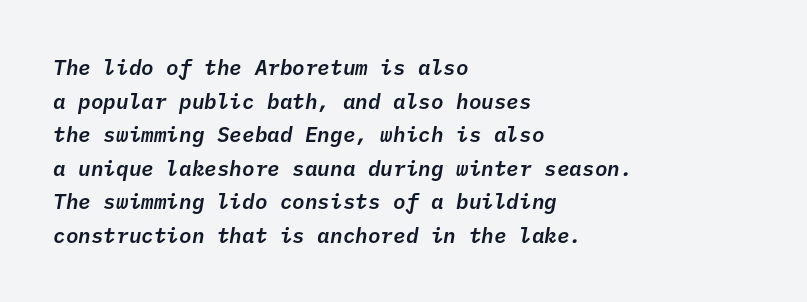
Q: Is the text italic (slanted)? A: Yes, it leans right by about 10 degrees.
Q: Is the text underlined? A: No.
Q: How is the paragraph aligned? A: Left-aligned.
Q: Is the spacing between letters normal or unusually wide? A: Normal.
Q: Is the spacing between lines tight, normal or loose? A: Normal.
